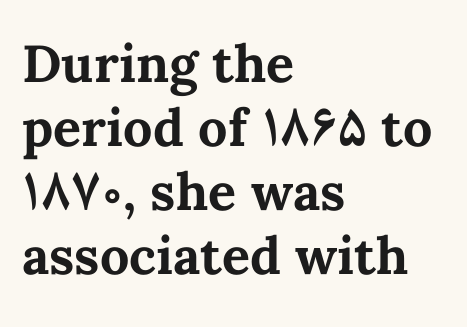
The image shows 52 px bold type, upright; set left-aligned, line spacing 1.23x, normal letter spacing, not underlined; medium stroke contrast and a medium x-height.
